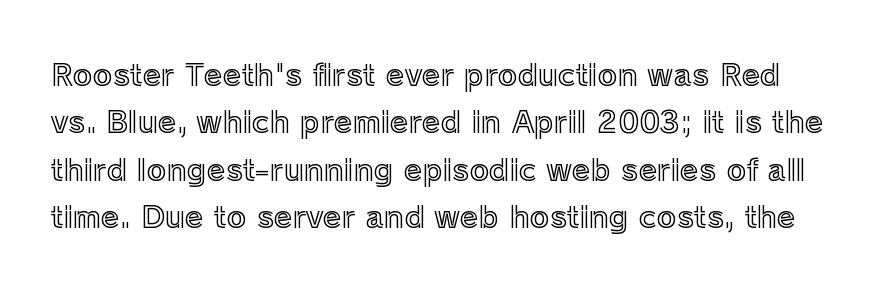
The image shows 30 px text type, upright; set normal line spacing (1.58x), normal letter spacing, not underlined; a medium x-height.
